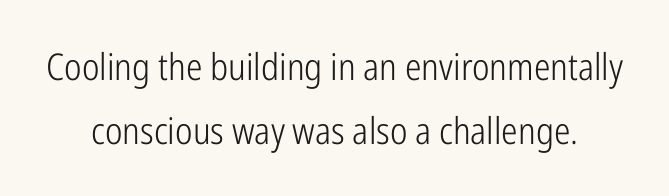
The image shows 37 px light, condensed sans-serif type, upright; set line spacing 1.74x, normal letter spacing, not underlined; low stroke contrast and a medium x-height.
